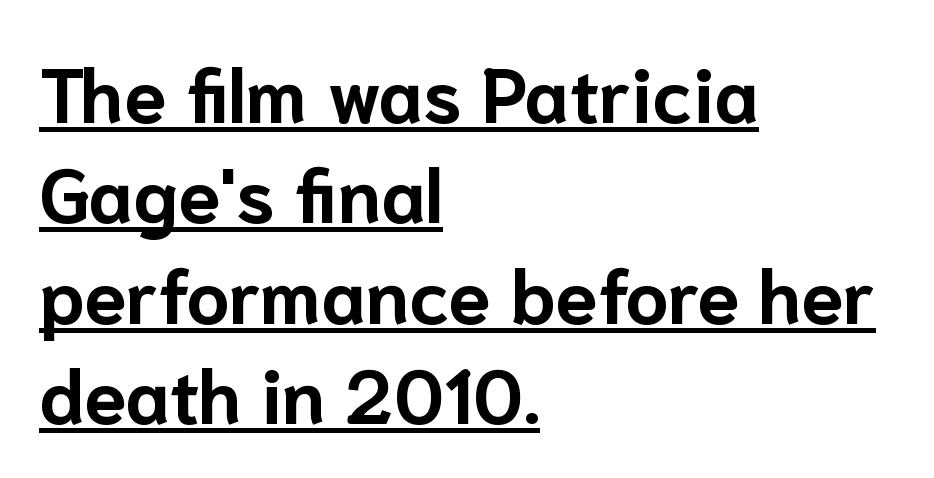
{"serif": "no", "italic": "no", "bold": "yes", "weight": "bold", "width": "normal", "stroke_contrast": "low", "x_height": "medium", "monospaced": "no", "underline": "yes", "align": "left", "line_spacing": "normal", "line_spacing_ratio": 1.32, "letter_spacing": "normal", "letter_spacing_em": 0.0, "glyph_px": 76}
